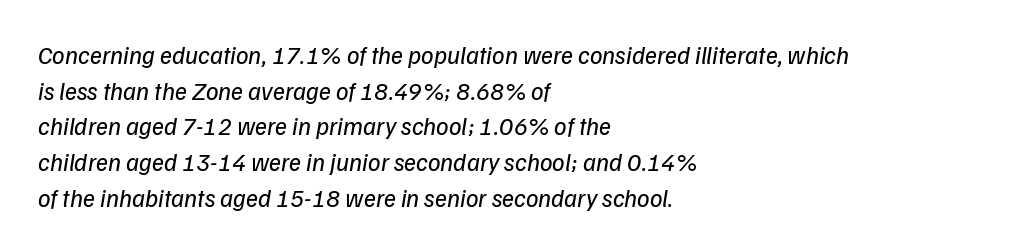
{"bold": "no", "underline": "no", "align": "left", "line_spacing": "normal", "line_spacing_ratio": 1.43, "letter_spacing": "normal", "letter_spacing_em": 0.0, "glyph_px": 25}
